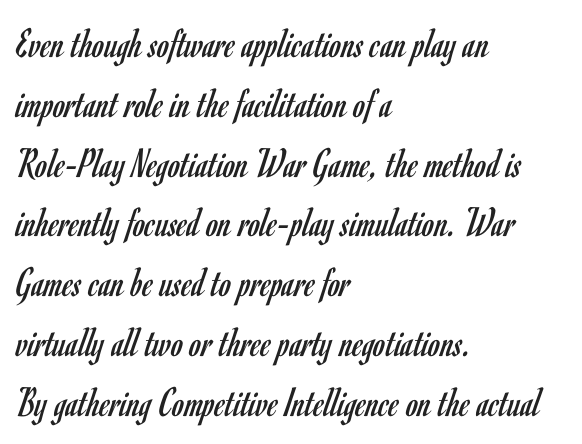
{"serif": "no", "bold": "no", "weight": "regular", "width": "condensed", "stroke_contrast": "low", "x_height": "small", "monospaced": "no", "underline": "no", "align": "left", "line_spacing": "normal", "line_spacing_ratio": 1.39, "letter_spacing": "normal", "letter_spacing_em": 0.0, "glyph_px": 43}
